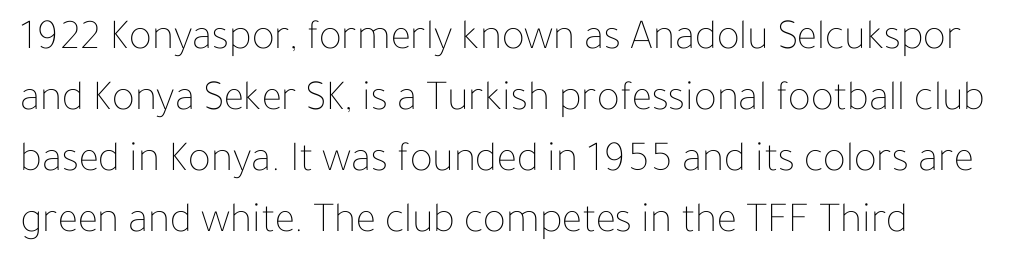
Honestly, the letter spacing is just normal — you wouldn't notice it. Regarding leading, the lines here are spaced in the standard way. Letters have the restrained weight of plain body copy at most. Underline: absent.
